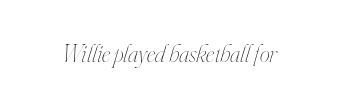
Q: Is the text bold? A: No.
Q: Is the text italic (slanted)? A: Yes, it leans right by about 16 degrees.
Q: Is the text underlined? A: No.
Q: Is the spacing between letters normal or unusually wide? A: Normal.
